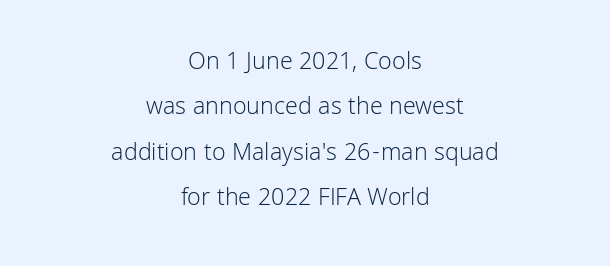
{"italic": "no", "bold": "no", "underline": "no", "align": "center", "line_spacing_ratio": 1.82, "letter_spacing": "normal", "letter_spacing_em": 0.0, "glyph_px": 25}
